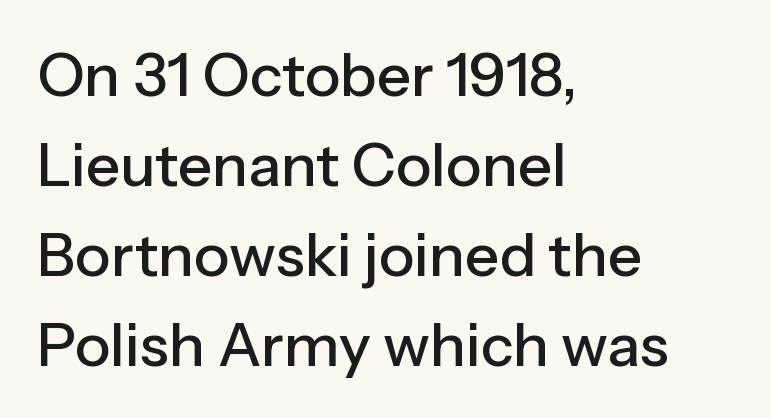
You could call the tracking neutral — neither tight nor loose. If you measured baseline to baseline, you'd find a middling distance. Check where the strokes stop: nothing finishes them off — pure sans. These lines are rendered in a variable-pitch font. Notice how the passage keeps a crisp vertical edge on the left only. The area under the type is left untouched.
